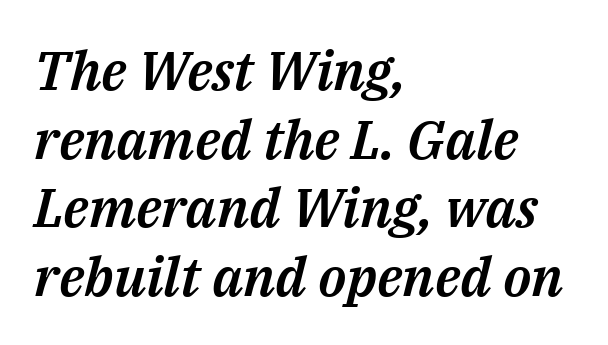
{"italic": "yes", "lean": "right", "slant_degrees": 14, "width": "normal", "stroke_contrast": "medium", "x_height": "medium", "monospaced": "no", "underline": "no", "align": "left", "line_spacing": "normal", "line_spacing_ratio": 1.27, "letter_spacing": "normal", "letter_spacing_em": 0.0, "glyph_px": 54}
